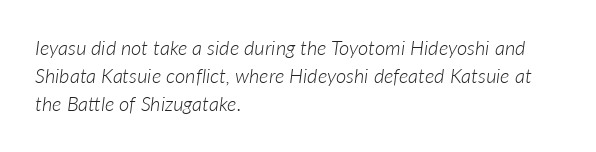
The image shows 20 px text type, italic (leaning right); set left-aligned, normal line spacing (1.41x), normal letter spacing, not underlined.
